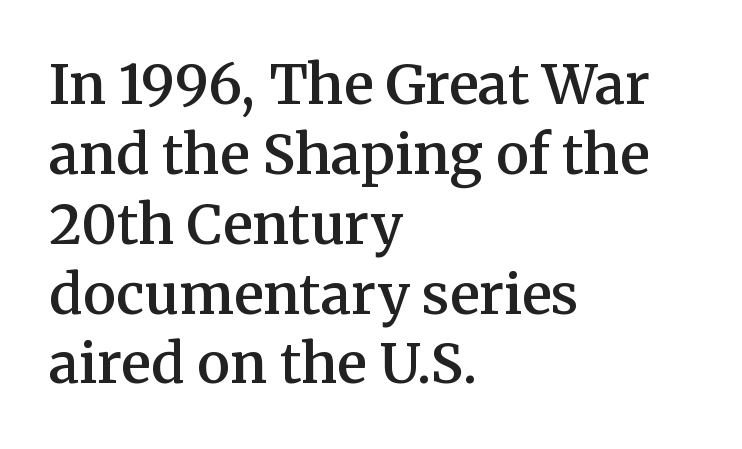
Q: Is the text bold? A: Semi-bold.
Q: Is the text italic (slanted)? A: No, it is upright.
Q: Is the typeface a serif or a sans-serif typeface? A: Serif.
Q: Is the text underlined? A: No.
Q: How is the paragraph aligned? A: Left-aligned.
Q: Is the spacing between letters normal or unusually wide? A: Normal.
Q: Is the spacing between lines tight, normal or loose? A: Normal.
Q: Width (condensed, normal, or wide)? A: Normal.
Q: Stroke contrast? A: Medium.
Q: x-height? A: Medium.
Q: Monospaced? A: No.
